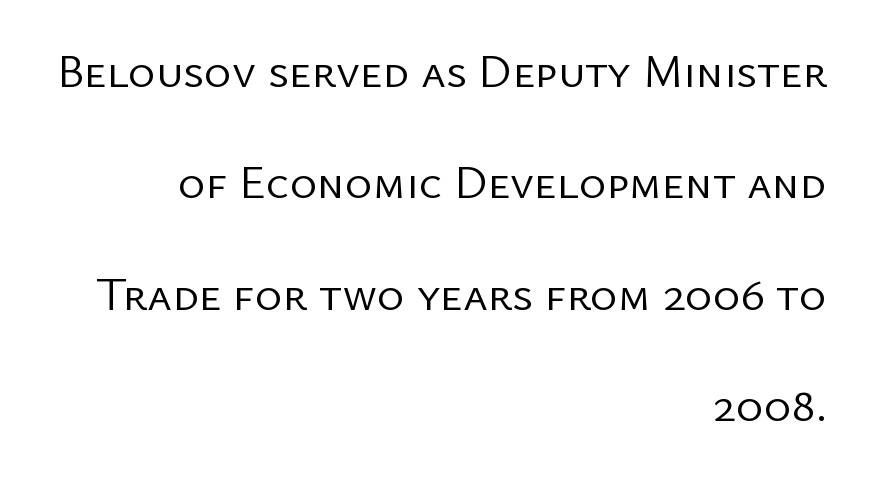
Q: Is the text bold? A: No.
Q: Is the text italic (slanted)? A: No, it is upright.
Q: Is the typeface a serif or a sans-serif typeface? A: Sans-serif.
Q: Is the text underlined? A: No.
Q: How is the paragraph aligned? A: Right-aligned.
Q: Is the spacing between letters normal or unusually wide? A: Normal.
Q: Is the spacing between lines tight, normal or loose? A: Loose.
Q: Width (condensed, normal, or wide)? A: Normal.
Q: Stroke contrast? A: Low.
Q: x-height? A: Medium.
Q: Monospaced? A: No.
